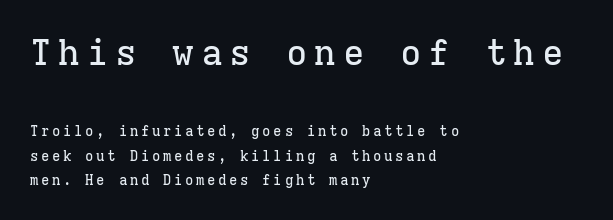
Top chunk: large. Bottom chunk: small. Quick note: underline off. In terms of posture, this sample is upright. This is serif lettering, the kind often seen in printed books. Here the designer chose a console-style face with uniform glyph widths. The typesetter chose a ragged-right arrangement here.
